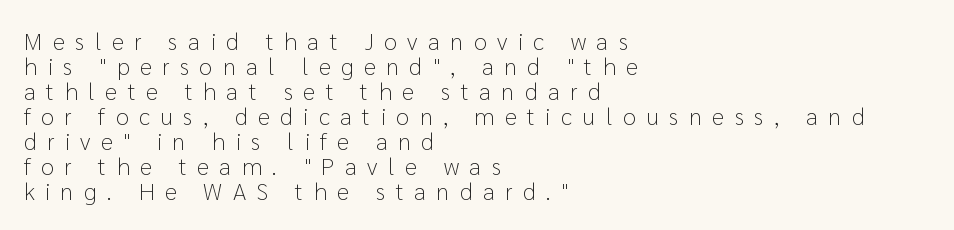
Bare-footed words on every line. The passage is arranged the way most books set body copy — flush left. Is there any slant? The stems are plumb. Between one letter and the next there's a generous, obvious gap. The weight tops out at a normal text grade.
